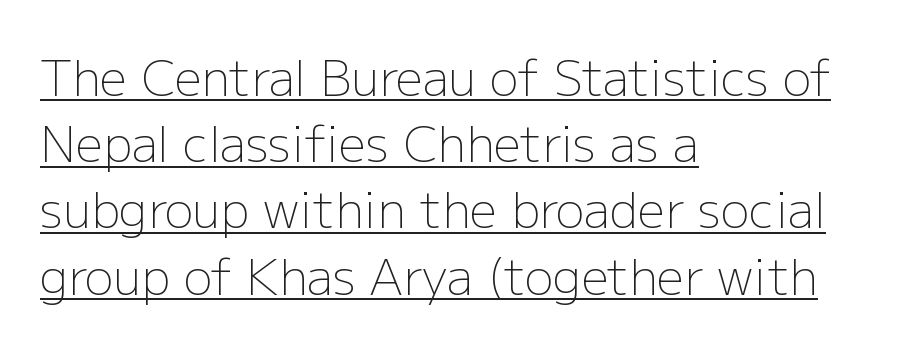
Is the type heavy? It reads as light-to-regular instead. This sample has the flowing, uneven cadence of proportional lettering. Students, observe the line beneath the letters — that is underlining. One glance says typical: line gaps are just what's usual. Do the letters lean? They stand straight. The text was rendered using a sans face with plain stroke endings.
